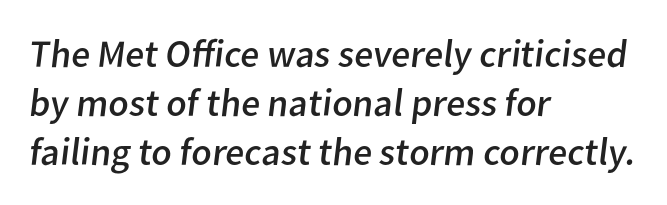
Q: Is the text bold? A: No.
Q: Is the typeface a serif or a sans-serif typeface? A: Sans-serif.
Q: Is the text underlined? A: No.
Q: How is the paragraph aligned? A: Left-aligned.
Q: Is the spacing between letters normal or unusually wide? A: Normal.
Q: Is the spacing between lines tight, normal or loose? A: Normal.
Q: Width (condensed, normal, or wide)? A: Normal.
Q: Stroke contrast? A: Low.
Q: x-height? A: Medium.
Q: Monospaced? A: No.
